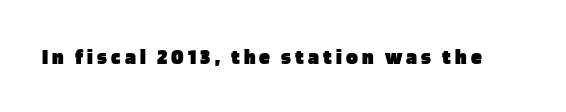
Q: Is the text bold? A: Yes.
Q: Is the text italic (slanted)? A: No, it is upright.
Q: Is the text underlined? A: No.
